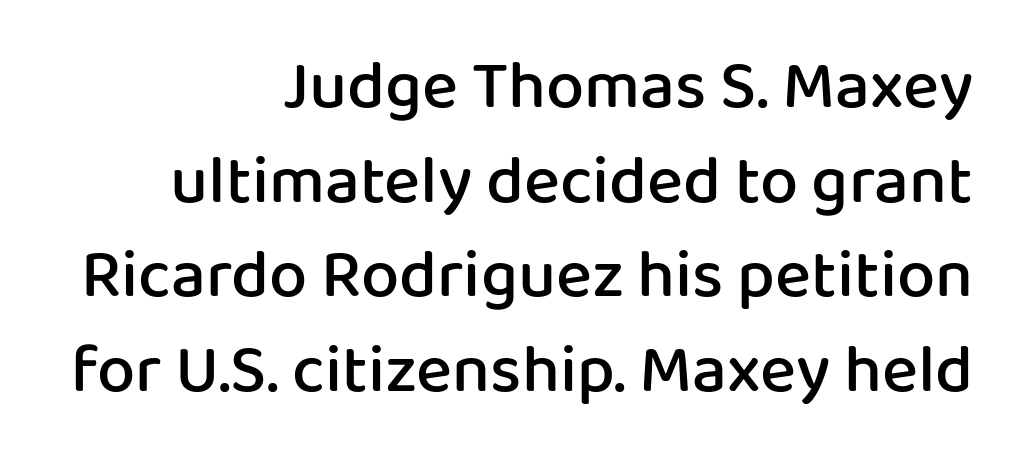
{"serif": "no", "italic": "no", "bold": "semi", "weight": "semibold", "width": "normal", "stroke_contrast": "low", "x_height": "medium", "monospaced": "no", "underline": "no", "align": "right", "line_spacing": "normal", "line_spacing_ratio": 1.39, "letter_spacing": "normal", "letter_spacing_em": 0.0, "glyph_px": 68}
